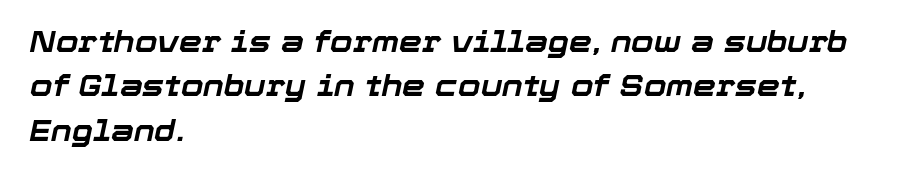
The image shows 29 px bold type, italic (leaning right); set left-aligned, normal line spacing (1.53x), normal letter spacing, not underlined; low stroke contrast and a medium x-height.
